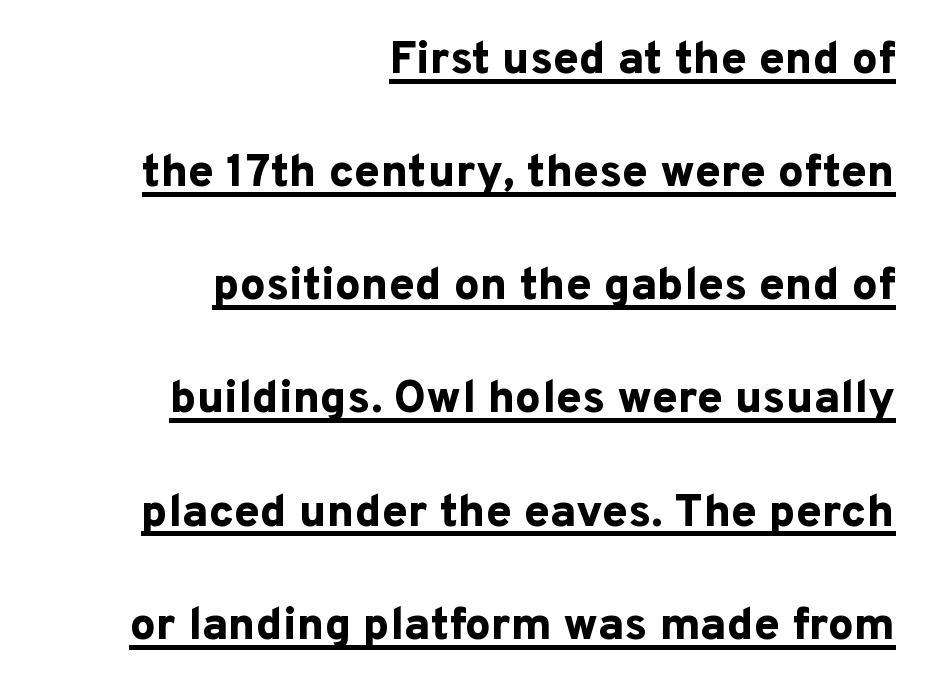
{"serif": "no", "italic": "no", "bold": "yes", "weight": "bold", "width": "normal", "stroke_contrast": "low", "x_height": "medium", "monospaced": "no", "underline": "yes", "align": "right", "line_spacing": "loose", "line_spacing_ratio": 2.46, "letter_spacing": "normal", "letter_spacing_em": 0.0, "glyph_px": 46}
